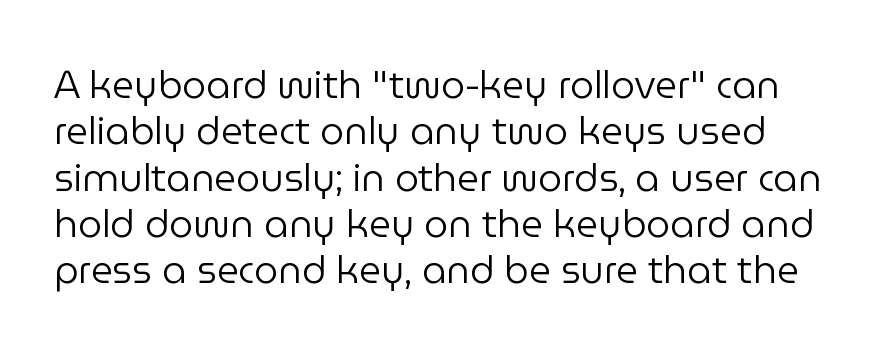
The image shows 38 px regular-weight sans-serif type, upright; set line spacing 1.22x, normal letter spacing, not underlined; low stroke contrast and a medium x-height.
